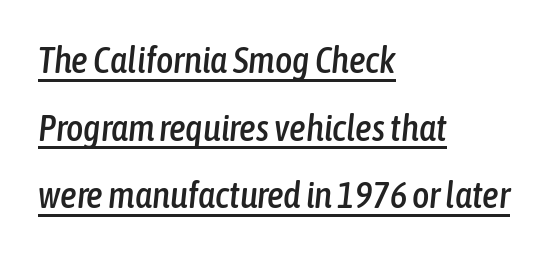
The image shows 37 px condensed type, italic (leaning right); set left-aligned, line spacing 1.83x, normal letter spacing, underlined; low stroke contrast and a medium x-height.
